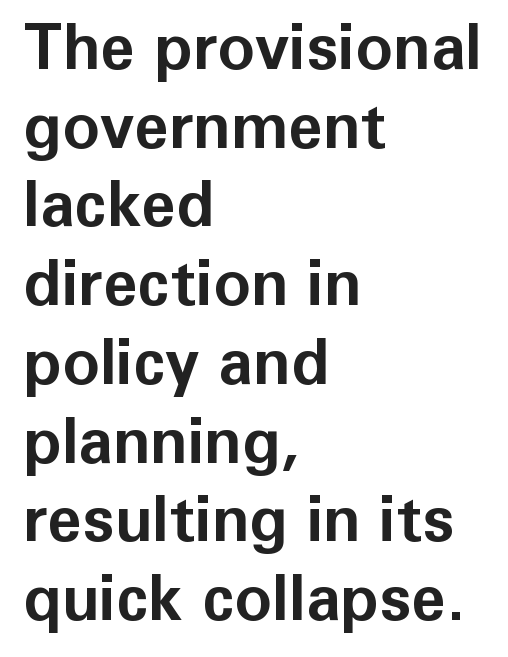
The image shows 63 px bold sans-serif type, upright; set left-aligned, normal line spacing (1.25x), normal letter spacing, not underlined; low stroke contrast and a medium x-height.
